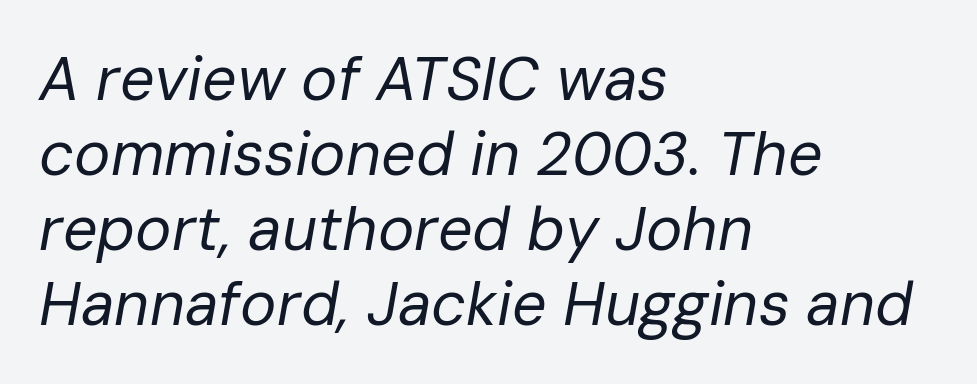
Q: Is the text bold? A: No.
Q: Is the text italic (slanted)? A: Yes, it leans right by about 10 degrees.
Q: Is the text underlined? A: No.
Q: How is the paragraph aligned? A: Left-aligned.
Q: Is the spacing between letters normal or unusually wide? A: Normal.
Q: Width (condensed, normal, or wide)? A: Normal.
Q: Stroke contrast? A: Low.
Q: x-height? A: Medium.
Q: Monospaced? A: No.
